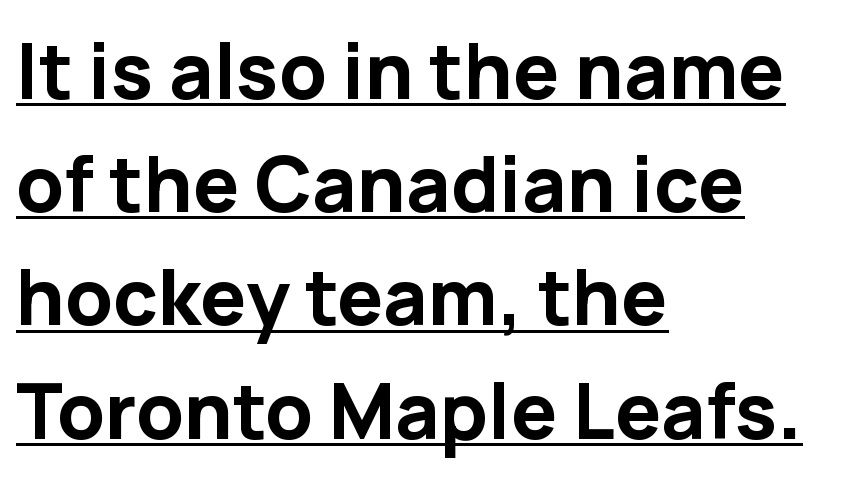
The horizontal fit of the characters is conventional and even. The type family on display is of the sans-serif kind. Every word sits above its own underline. Varying glyph widths throughout — classic text-font behaviour.
